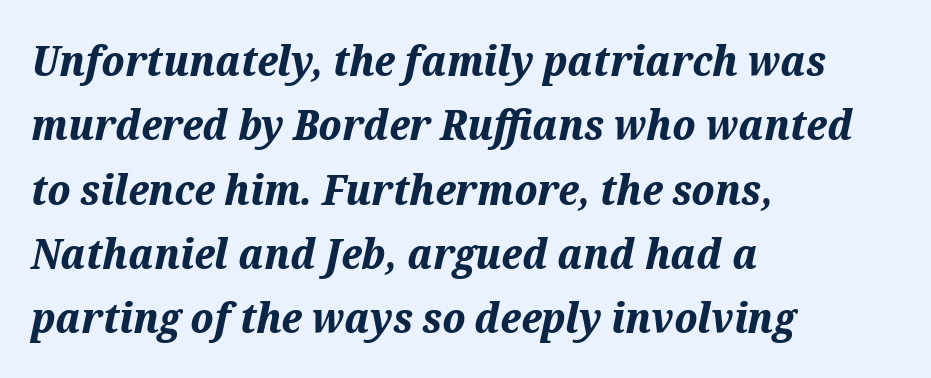
{"italic": "yes", "lean": "right", "slant_degrees": 12, "bold": "yes", "weight": "bold", "width": "normal", "stroke_contrast": "medium", "x_height": "medium", "monospaced": "no", "underline": "no", "align": "left", "line_spacing": "normal", "line_spacing_ratio": 1.53, "letter_spacing": "normal", "letter_spacing_em": 0.0, "glyph_px": 42}
